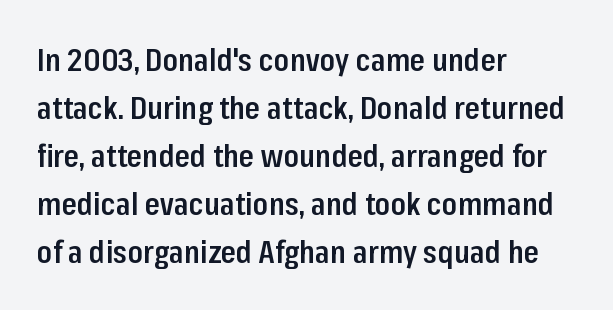
The image shows 31 px semibold, condensed sans-serif type, upright; set left-aligned, normal line spacing (1.55x), normal letter spacing, not underlined; low stroke contrast and a medium x-height.
